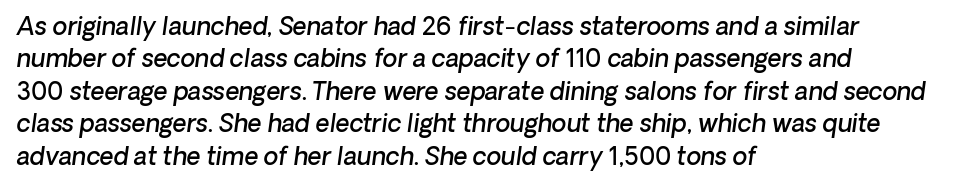
{"italic": "yes", "lean": "right", "slant_degrees": 8, "bold": "semi", "underline": "no", "align": "left", "line_spacing": "normal", "line_spacing_ratio": 1.35, "letter_spacing": "normal", "letter_spacing_em": 0.0, "glyph_px": 24}
